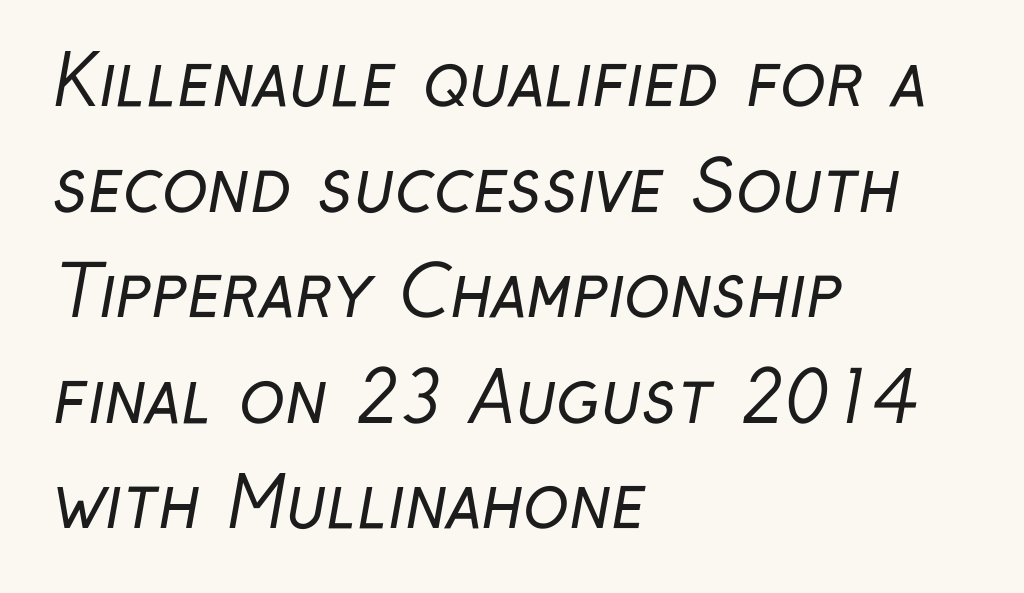
The type is set solid horizontally, with unmodified tracking. Compared with typical paragraphs, the rows here are spaced about the same. Layout note: lines flush left. Lines of text with bare space underneath. Letters have the restrained weight of plain body copy at most.
